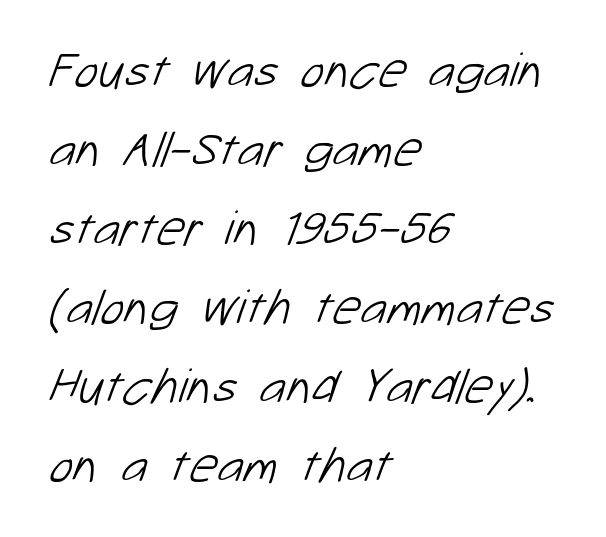
Q: Is the text bold? A: No.
Q: Is the typeface a serif or a sans-serif typeface? A: Sans-serif.
Q: Is the text underlined? A: No.
Q: How is the paragraph aligned? A: Left-aligned.
Q: Is the spacing between letters normal or unusually wide? A: Normal.
Q: Is the spacing between lines tight, normal or loose? A: Normal.
Q: Width (condensed, normal, or wide)? A: Normal.
Q: Stroke contrast? A: Low.
Q: x-height? A: Medium.
Q: Monospaced? A: No.
